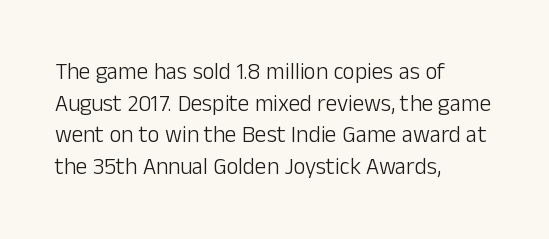
The strokes are not fattened; the text isn't bold. Beneath every word, the page is bare. Every row of glyphs begins at an identical x-position on the left. In terms of posture, this sample is upright.
